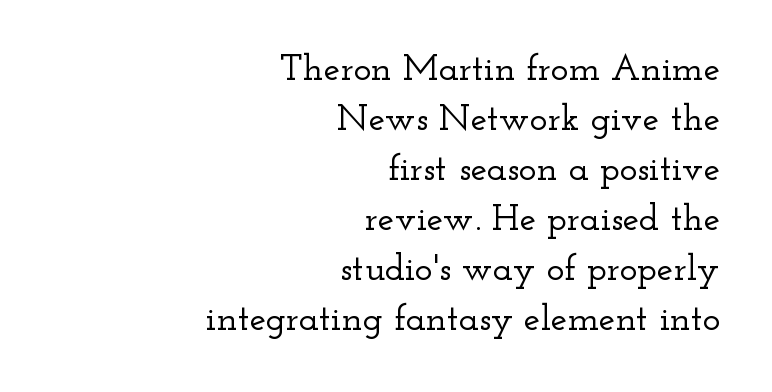
The image shows 37 px wide serif type, upright; set right-aligned, normal line spacing (1.35x), normal letter spacing, not underlined; low stroke contrast and a small x-height.
